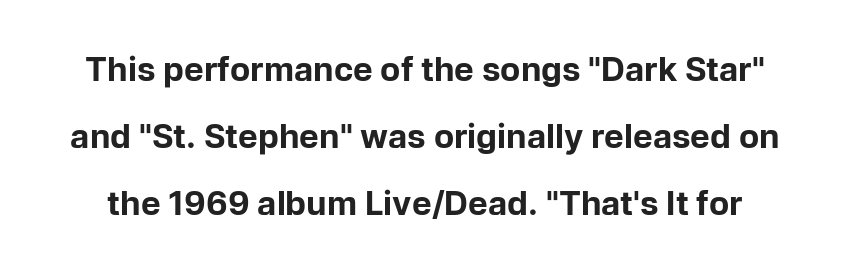
{"serif": "no", "italic": "no", "bold": "yes", "weight": "bold", "width": "normal", "stroke_contrast": "low", "x_height": "medium", "monospaced": "no", "underline": "no", "line_spacing": "loose", "line_spacing_ratio": 2.03, "letter_spacing": "normal", "letter_spacing_em": 0.0, "glyph_px": 33}
